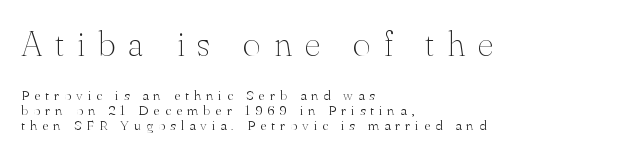
Q: Is the text bold? A: No.
Q: Is the text italic (slanted)? A: No, it is upright.
Q: Is the typeface a serif or a sans-serif typeface? A: Serif.
Q: Is the text underlined? A: No.
Q: How is the paragraph aligned? A: Left-aligned.
Q: Is the spacing between letters normal or unusually wide? A: Unusually wide.
Q: Is the spacing between lines tight, normal or loose? A: Tight.
Q: Which block of text is set in a larger size, the first (top) or the second (bottom)? A: The first (top) one.
Q: Width (condensed, normal, or wide)? A: Normal.
Q: Stroke contrast? A: Medium.
Q: x-height? A: Small.
Q: Monospaced? A: No.
